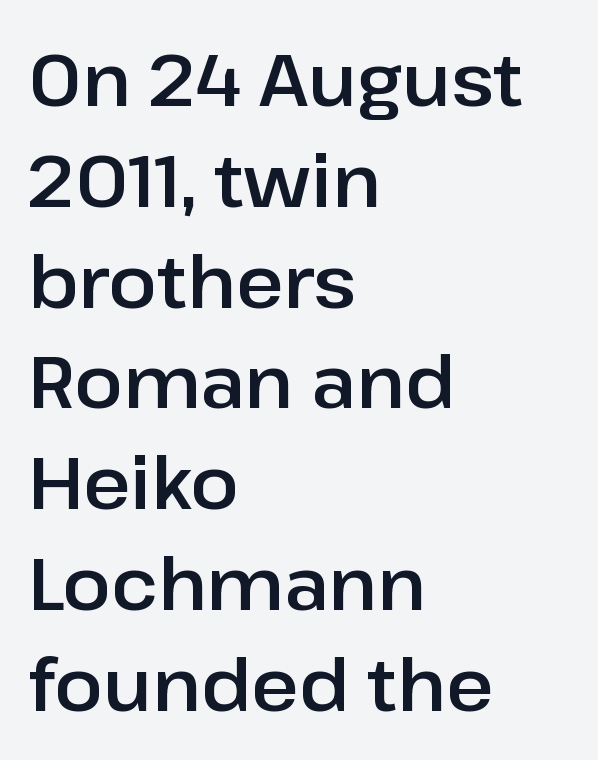
The image shows 72 px sans-serif type, upright; set left-aligned, normal line spacing (1.4x), normal letter spacing, not underlined; low stroke contrast and a medium x-height.
